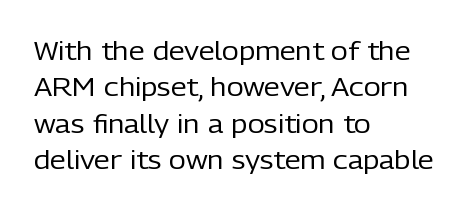
The image shows 26 px text type, upright; set left-aligned, normal line spacing (1.4x), normal letter spacing, not underlined.
